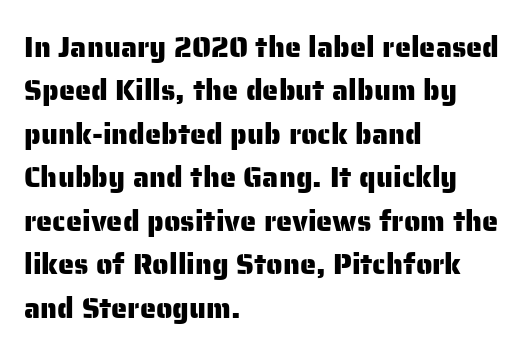
Successive baselines arrive at the customary interval. Characters follow at the spacing the type designer built in. The space directly below the letters is spotless. I'd call this a sans setting — the letters go barefoot. Each line starts at the same left margin while the right side varies. Posture: straight, roman, zero tilt.
